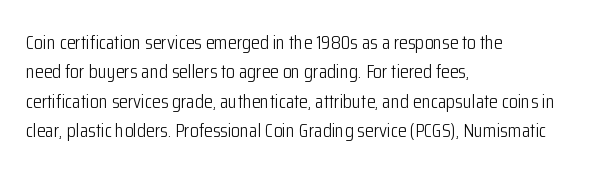
The image shows 20 px text type, upright; set left-aligned, normal line spacing (1.47x), normal letter spacing, not underlined.
